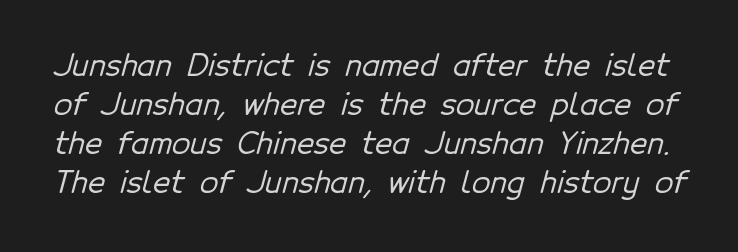
The image shows 30 px sans-serif type; set normal line spacing (1.3x), normal letter spacing, not underlined; low stroke contrast and a medium x-height.
